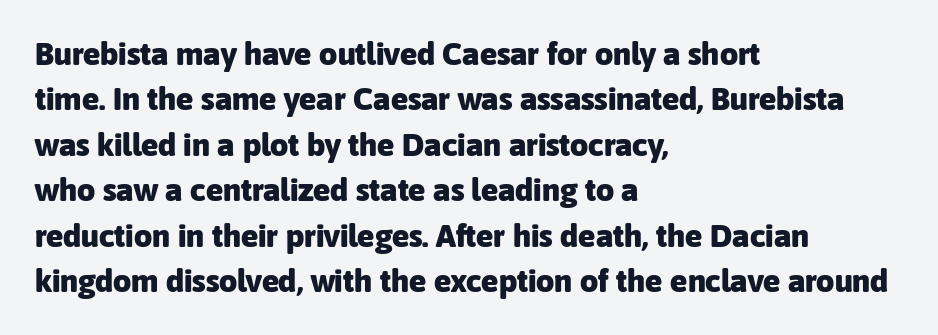
The image shows 32 px heavy sans-serif type, upright; set left-aligned, normal line spacing (1.42x), normal letter spacing, not underlined; low stroke contrast and a medium x-height.
